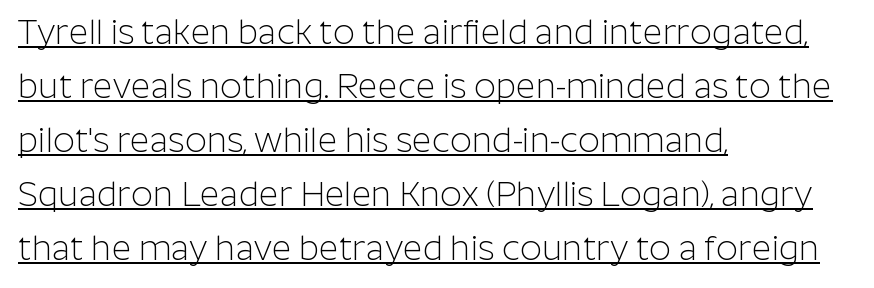
Every stem runs plumb, perpendicular to the baseline. The sample's only ornament is a line tracing under the words. The letterforms sit shoulder to shoulder at normal distance. Letterform terminals end flat and unadorned throughout the passage. The passage is arranged the way most books set body copy — flush left. These lines sit exactly where default settings would place them.
